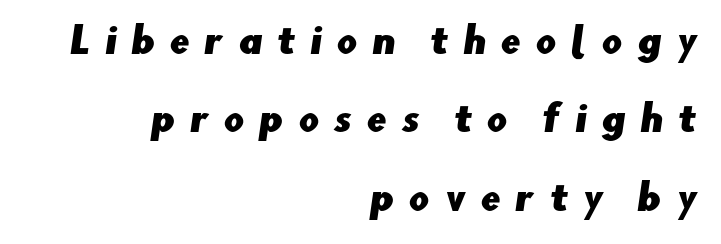
Q: Is the typeface a serif or a sans-serif typeface? A: Sans-serif.
Q: Is the text underlined? A: No.
Q: How is the paragraph aligned? A: Right-aligned.
Q: Is the spacing between letters normal or unusually wide? A: Unusually wide.
Q: Is the spacing between lines tight, normal or loose? A: Loose.
Q: Width (condensed, normal, or wide)? A: Normal.
Q: Stroke contrast? A: Low.
Q: x-height? A: Small.
Q: Monospaced? A: No.
